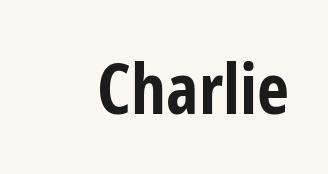
Note the varied advance widths — an 'i' is clearly narrower than an 'm'. Heavy-handed strokes throughout: this text is bold. You can tell from the bare stems that sans-serif type was used. There is no visible air inserted between adjacent glyphs. Every character sits straight up, as roman type does. Glance below the letters and you will spot only blank space.
